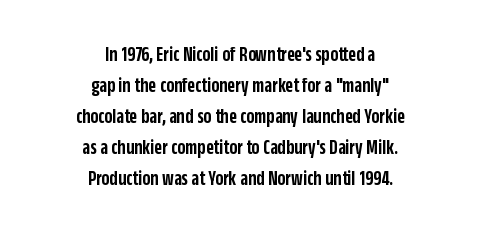
The image shows 21 px text type, upright; set centered, normal line spacing (1.48x), normal letter spacing, not underlined.
